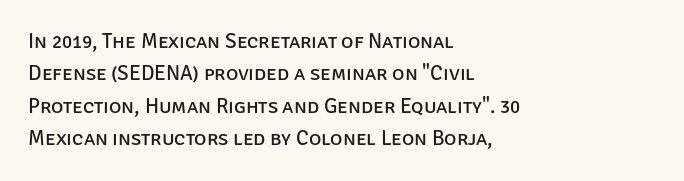
The image shows 21 px text type, upright; set left-aligned, normal line spacing (1.54x), normal letter spacing, not underlined.
